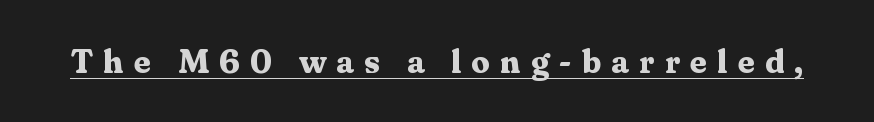
{"serif": "yes", "italic": "no", "bold": "yes", "weight": "bold", "width": "normal", "stroke_contrast": "medium", "x_height": "medium", "monospaced": "no", "underline": "yes", "letter_spacing": "wide", "letter_spacing_em": 0.31, "glyph_px": 33}
